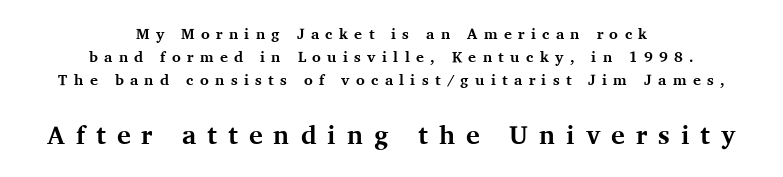
The image shows 26 px bold type, upright; set centered, normal line spacing (1.55x), unusually wide letter spacing (+0.42 em), not underlined; the second (bottom) block is 1.73x larger.
